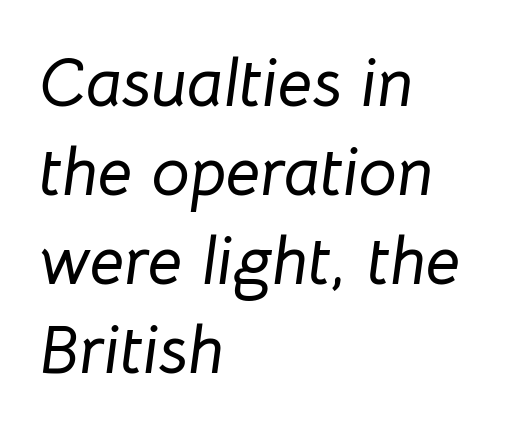
Q: Is the text italic (slanted)? A: Yes, it leans right by about 8 degrees.
Q: Is the text underlined? A: No.
Q: How is the paragraph aligned? A: Left-aligned.
Q: Is the spacing between letters normal or unusually wide? A: Normal.
Q: Is the spacing between lines tight, normal or loose? A: Normal.
Q: Width (condensed, normal, or wide)? A: Normal.
Q: Stroke contrast? A: Low.
Q: x-height? A: Medium.
Q: Monospaced? A: No.
